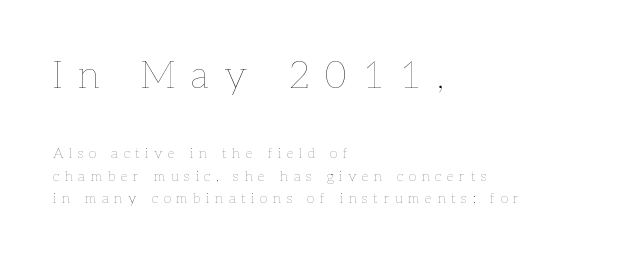
Q: Is the text bold? A: No.
Q: Is the text italic (slanted)? A: No, it is upright.
Q: Is the text underlined? A: No.
Q: How is the paragraph aligned? A: Left-aligned.
Q: Is the spacing between letters normal or unusually wide? A: Unusually wide.
Q: Is the spacing between lines tight, normal or loose? A: Normal.
Q: Which block of text is set in a larger size, the first (top) or the second (bottom)? A: The first (top) one.
Q: Width (condensed, normal, or wide)? A: Normal.
Q: Stroke contrast? A: Low.
Q: x-height? A: Medium.
Q: Monospaced? A: No.
